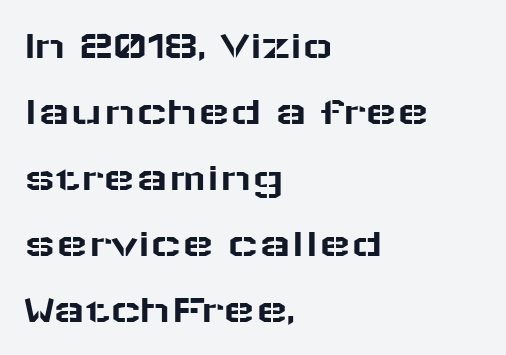
The image shows 42 px wide sans-serif type, upright; set left-aligned, normal line spacing (1.57x), normal letter spacing, not underlined; low stroke contrast and a medium x-height.
